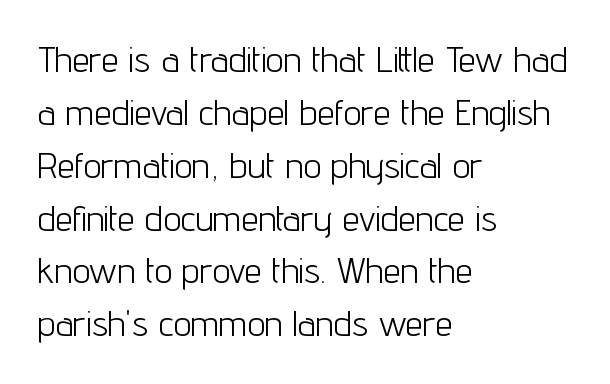
{"serif": "no", "italic": "no", "bold": "no", "weight": "light", "width": "condensed", "stroke_contrast": "low", "x_height": "medium", "monospaced": "no", "underline": "no", "align": "left", "line_spacing": "normal", "line_spacing_ratio": 1.51, "letter_spacing": "normal", "letter_spacing_em": 0.0, "glyph_px": 35}
